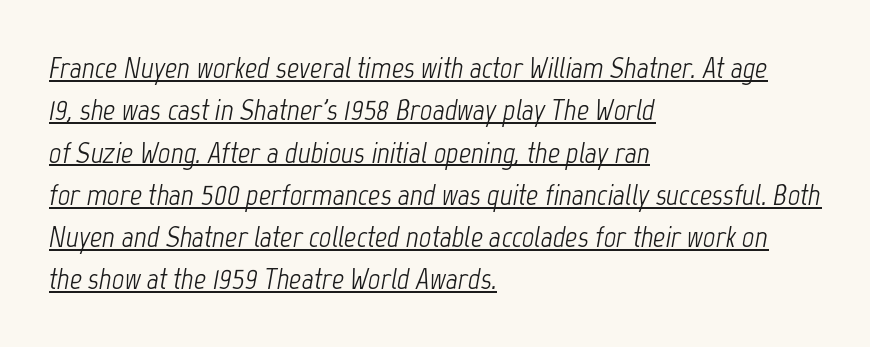
Q: Is the text bold? A: No.
Q: Is the text italic (slanted)? A: Yes, it leans right by about 12 degrees.
Q: Is the text underlined? A: Yes.
Q: How is the paragraph aligned? A: Left-aligned.
Q: Is the spacing between letters normal or unusually wide? A: Normal.
Q: Is the spacing between lines tight, normal or loose? A: Normal.
Q: Width (condensed, normal, or wide)? A: Condensed.
Q: Stroke contrast? A: Low.
Q: x-height? A: Medium.
Q: Monospaced? A: No.
